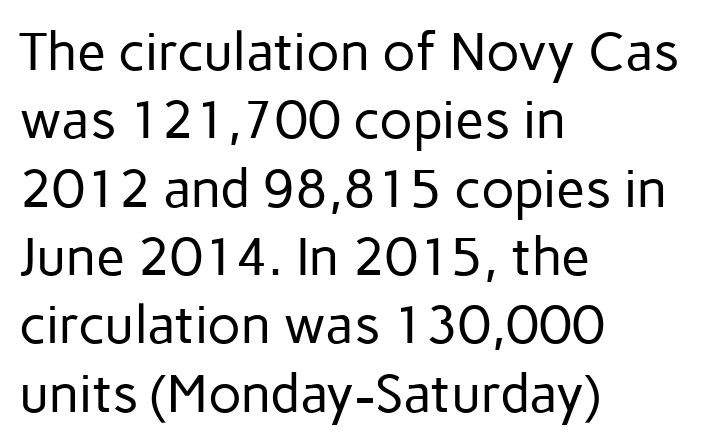
{"serif": "no", "italic": "no", "bold": "no", "weight": "regular", "width": "normal", "stroke_contrast": "low", "x_height": "medium", "monospaced": "no", "underline": "no", "align": "left", "line_spacing": "normal", "line_spacing_ratio": 1.29, "letter_spacing": "normal", "letter_spacing_em": 0.0, "glyph_px": 53}
